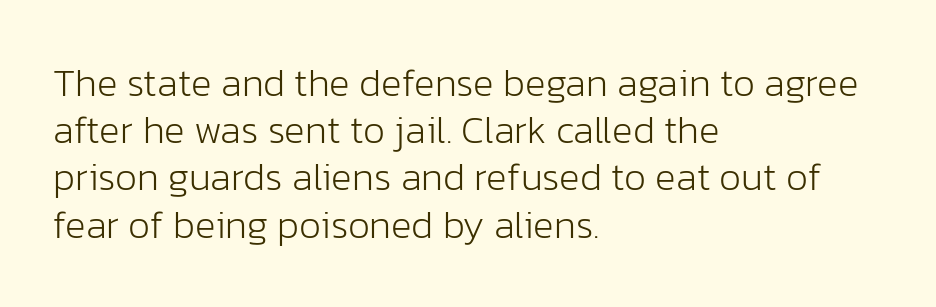
The image shows 39 px light sans-serif type, upright; set left-aligned, line spacing 1.21x, normal letter spacing, not underlined; low stroke contrast and a medium x-height.
